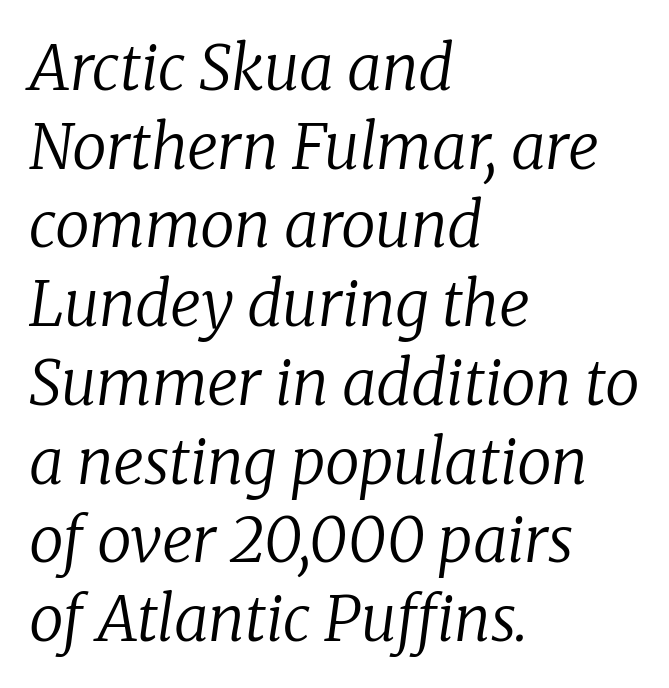
Q: Is the text bold? A: No.
Q: Is the text italic (slanted)? A: Yes, it leans right by about 8 degrees.
Q: Is the typeface a serif or a sans-serif typeface? A: Serif.
Q: Is the text underlined? A: No.
Q: How is the paragraph aligned? A: Left-aligned.
Q: Is the spacing between letters normal or unusually wide? A: Normal.
Q: Is the spacing between lines tight, normal or loose? A: Normal.
Q: Width (condensed, normal, or wide)? A: Normal.
Q: Stroke contrast? A: Low.
Q: x-height? A: Medium.
Q: Monospaced? A: No.
